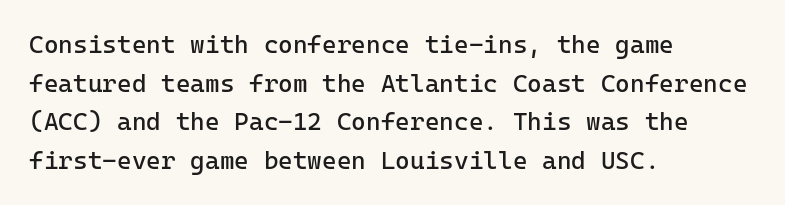
Notice how descenders clear the ascenders below comfortably — that's standard leading. Posture: vertical. Letter spacing: default. This rendering uses left alignment, leaving the right contour irregular.
